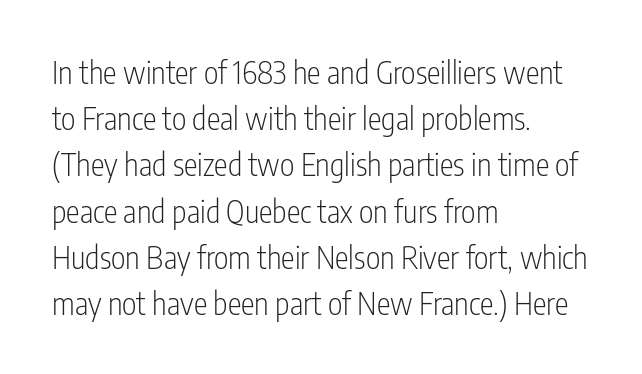
Q: Is the text bold? A: No.
Q: Is the text italic (slanted)? A: No, it is upright.
Q: Is the typeface a serif or a sans-serif typeface? A: Sans-serif.
Q: Is the text underlined? A: No.
Q: How is the paragraph aligned? A: Left-aligned.
Q: Is the spacing between letters normal or unusually wide? A: Normal.
Q: Is the spacing between lines tight, normal or loose? A: Normal.
Q: Width (condensed, normal, or wide)? A: Condensed.
Q: Stroke contrast? A: Low.
Q: x-height? A: Medium.
Q: Monospaced? A: No.
